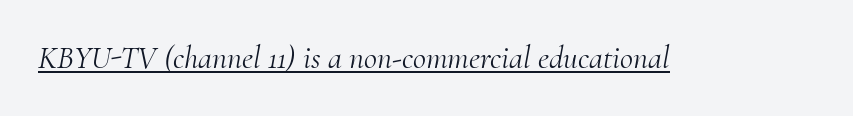
The face used here is proportionally spaced, like ordinary book or web type. Spacing between characters is what you'd get straight out of the box. The glyphs look as if they've been sheared to an angle. Letterform terminals end in serifs throughout the passage. The font is comparable to plain body text, perhaps lighter.
